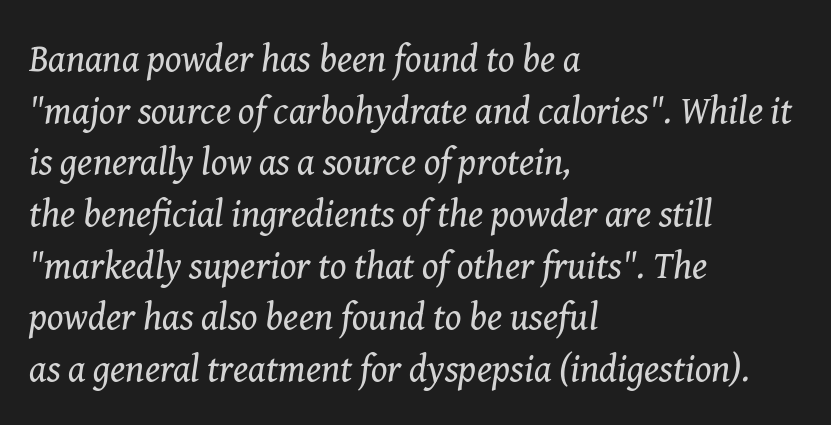
{"serif": "yes", "italic": "yes", "lean": "right", "slant_degrees": 8, "bold": "no", "weight": "regular", "width": "normal", "stroke_contrast": "medium", "x_height": "medium", "monospaced": "no", "underline": "no", "align": "left", "line_spacing": "normal", "line_spacing_ratio": 1.36, "letter_spacing": "normal", "letter_spacing_em": 0.0, "glyph_px": 38}
